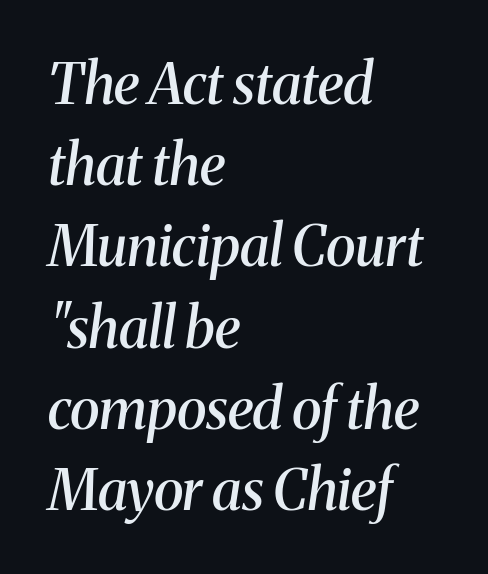
The space directly below the letters is spotless. Is the block centered? No — it sits flush against the left margin. In terms of letterform style, serifs are clearly present. A bit beefed up — I'd call it semibold rather than bold. The leading is moderate, giving the passage an even texture.
